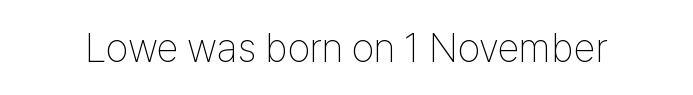
The image shows 40 px thin, condensed sans-serif type, upright; set normal letter spacing, not underlined; low stroke contrast and a medium x-height.
